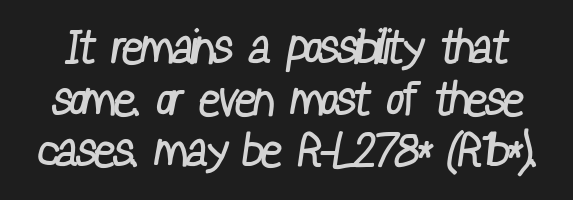
The image shows 47 px regular-weight, condensed sans-serif type; set tight line spacing (1.1x), normal letter spacing, not underlined; low stroke contrast and a medium x-height.
